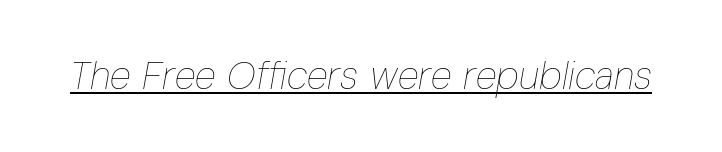
Spacing verdict: proportional, widths tailored to each character. This sample uses an oblique cut, with every glyph tilted off the vertical. The strokes carry an ordinary text weight at most. The tracking reads as untouched default to a designer's eye. What decoration does the sample have? An underline.
